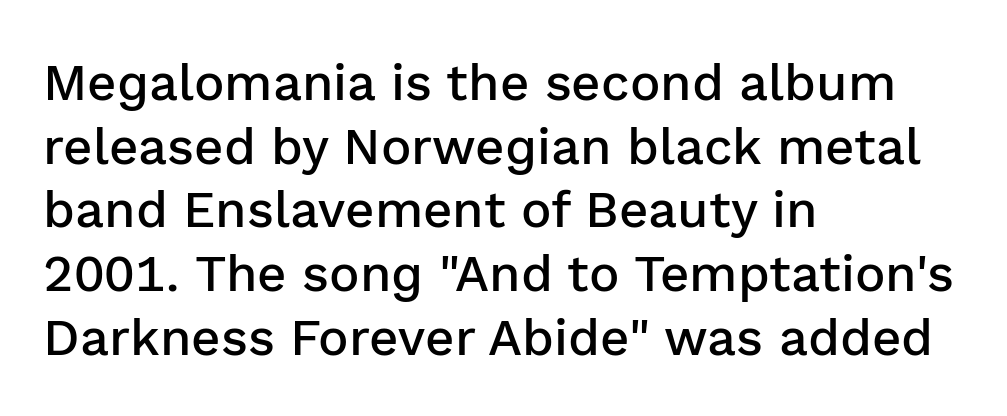
Q: Is the text bold? A: Semi-bold.
Q: Is the text italic (slanted)? A: No, it is upright.
Q: Is the typeface a serif or a sans-serif typeface? A: Sans-serif.
Q: Is the text underlined? A: No.
Q: How is the paragraph aligned? A: Left-aligned.
Q: Is the spacing between letters normal or unusually wide? A: Normal.
Q: Is the spacing between lines tight, normal or loose? A: Normal.
Q: Width (condensed, normal, or wide)? A: Normal.
Q: Stroke contrast? A: Low.
Q: x-height? A: Medium.
Q: Monospaced? A: No.
